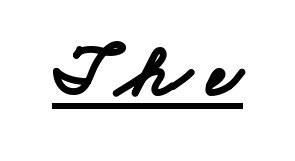
{"serif": "no", "bold": "yes", "weight": "bold", "width": "wide", "stroke_contrast": "low", "x_height": "small", "monospaced": "no", "underline": "yes", "letter_spacing": "wide", "letter_spacing_em": 0.22, "glyph_px": 76}
